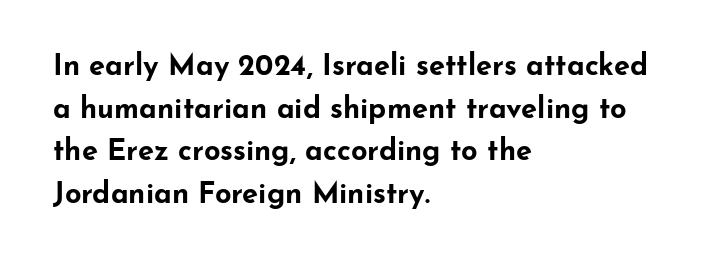
Q: Is the text bold? A: Yes.
Q: Is the text italic (slanted)? A: No, it is upright.
Q: Is the typeface a serif or a sans-serif typeface? A: Sans-serif.
Q: Is the text underlined? A: No.
Q: How is the paragraph aligned? A: Left-aligned.
Q: Is the spacing between letters normal or unusually wide? A: Normal.
Q: Is the spacing between lines tight, normal or loose? A: Normal.
Q: Width (condensed, normal, or wide)? A: Wide.
Q: Stroke contrast? A: Low.
Q: x-height? A: Small.
Q: Monospaced? A: No.
